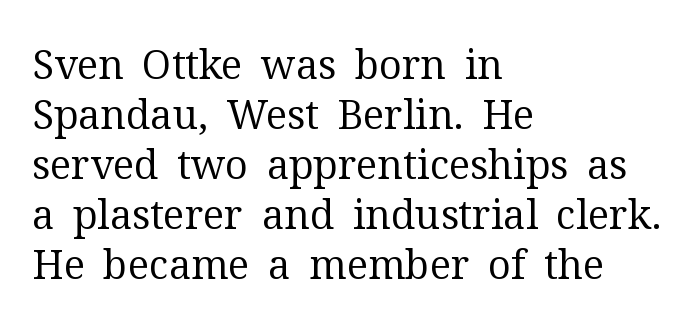
The image shows 40 px regular-weight serif type, upright; set left-aligned, normal line spacing (1.25x), normal letter spacing, not underlined; medium stroke contrast and a medium x-height.
